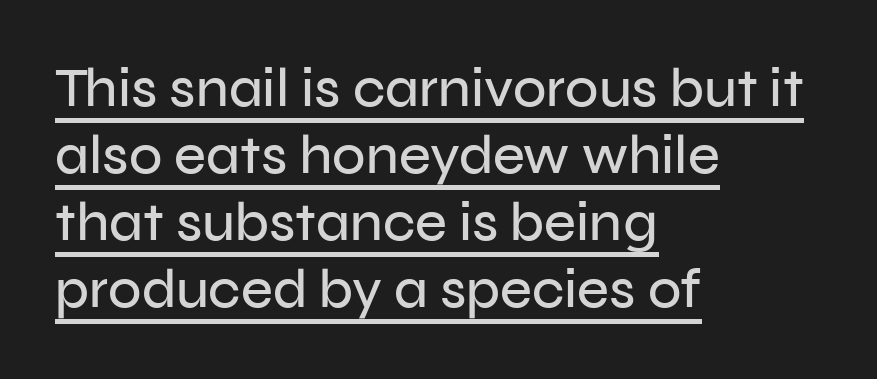
The typeface chosen for these lines omits serifs. Posture: straight, roman, zero tilt. Is the block centered? No — it sits flush against the left margin. Each word holds together tightly as a unit, with standard inter-letter gaps.
